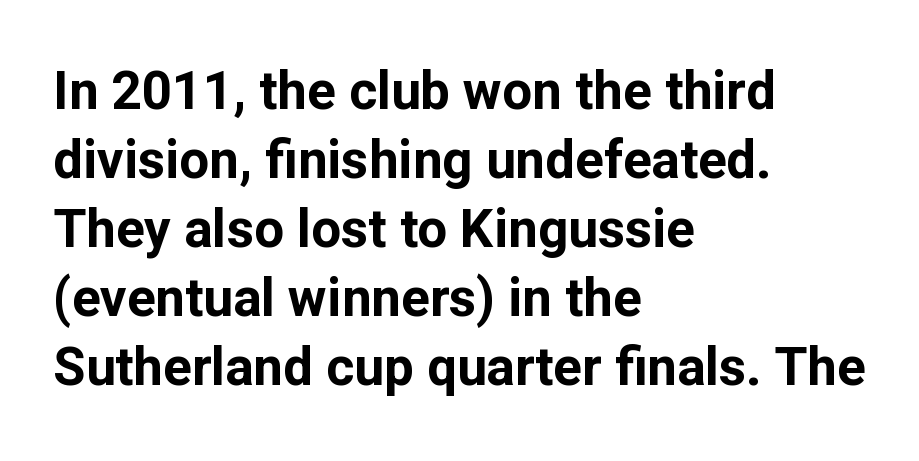
Q: Is the text bold? A: Yes.
Q: Is the text italic (slanted)? A: No, it is upright.
Q: Is the typeface a serif or a sans-serif typeface? A: Sans-serif.
Q: Is the text underlined? A: No.
Q: How is the paragraph aligned? A: Left-aligned.
Q: Is the spacing between letters normal or unusually wide? A: Normal.
Q: Is the spacing between lines tight, normal or loose? A: Normal.
Q: Width (condensed, normal, or wide)? A: Normal.
Q: Stroke contrast? A: Low.
Q: x-height? A: Medium.
Q: Monospaced? A: No.
